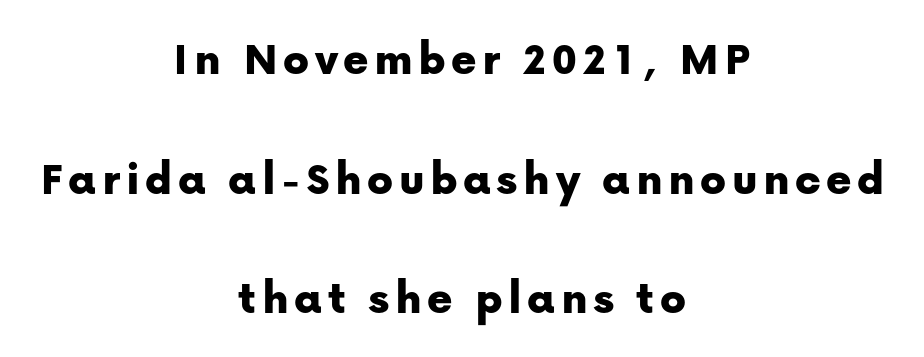
Q: Is the text italic (slanted)? A: No, it is upright.
Q: Is the typeface a serif or a sans-serif typeface? A: Sans-serif.
Q: Is the text underlined? A: No.
Q: How is the paragraph aligned? A: Centered.
Q: Is the spacing between lines tight, normal or loose? A: Loose.
Q: Width (condensed, normal, or wide)? A: Normal.
Q: Stroke contrast? A: Low.
Q: x-height? A: Medium.
Q: Monospaced? A: No.
